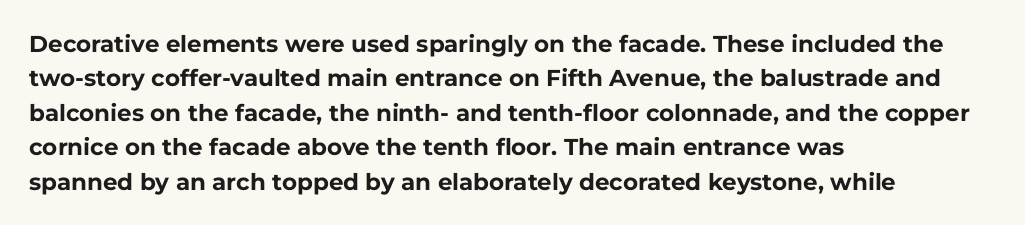
Is the letter spacing exaggerated? No — it looks like the ordinary default. Reading down the block, your eye returns to a fixed left position each line. Heavy-handed strokes throughout: this text is bold. Just letters on the line, the space beneath them empty. Baseline-to-baseline distance is the conventional proportion of letter height. A roman cut, with each character standing at attention.
